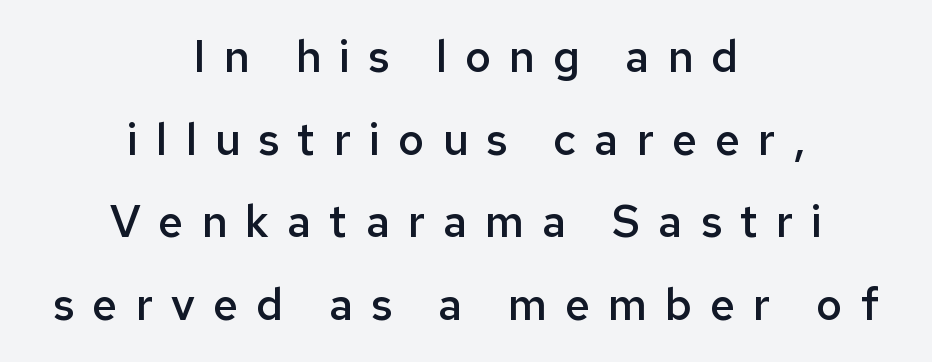
The image shows 44 px semibold sans-serif type, upright; set centered, line spacing 1.88x, unusually wide letter spacing (+0.41 em), not underlined; low stroke contrast and a medium x-height.
